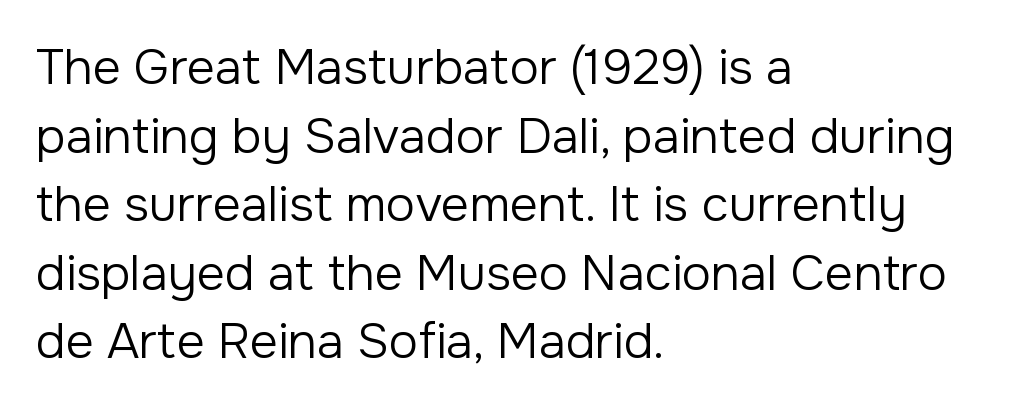
Q: Is the text bold? A: No.
Q: Is the text italic (slanted)? A: No, it is upright.
Q: Is the typeface a serif or a sans-serif typeface? A: Sans-serif.
Q: Is the text underlined? A: No.
Q: How is the paragraph aligned? A: Left-aligned.
Q: Is the spacing between letters normal or unusually wide? A: Normal.
Q: Is the spacing between lines tight, normal or loose? A: Normal.
Q: Width (condensed, normal, or wide)? A: Normal.
Q: Stroke contrast? A: Low.
Q: x-height? A: Medium.
Q: Monospaced? A: No.
